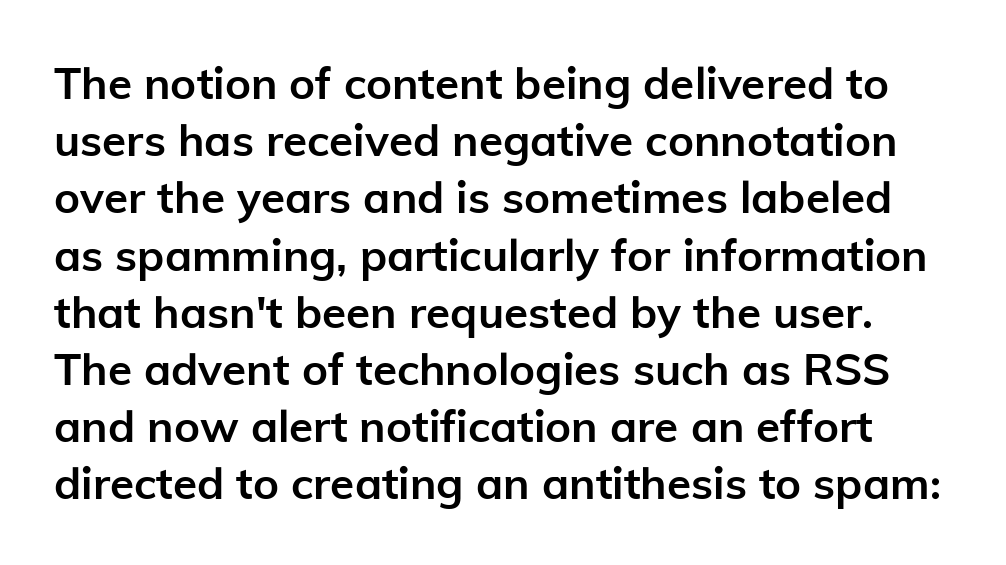
{"serif": "no", "italic": "no", "bold": "yes", "weight": "semibold", "width": "normal", "stroke_contrast": "low", "x_height": "medium", "monospaced": "no", "underline": "no", "line_spacing": "normal", "line_spacing_ratio": 1.3, "letter_spacing": "normal", "letter_spacing_em": 0.0, "glyph_px": 44}
